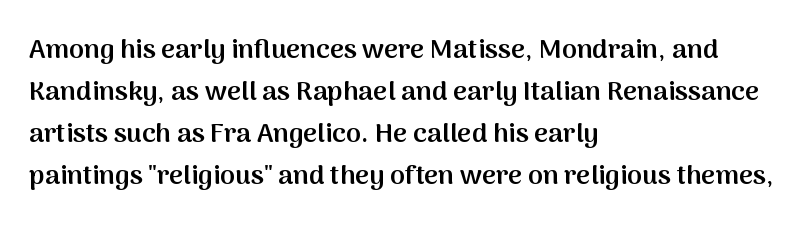
{"italic": "no", "bold": "semi", "underline": "no", "align": "left", "line_spacing": "normal", "line_spacing_ratio": 1.55, "letter_spacing": "normal", "letter_spacing_em": 0.0, "glyph_px": 27}
